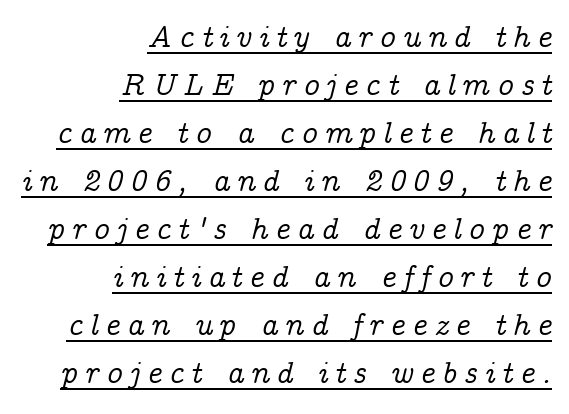
Q: Is the text italic (slanted)? A: Yes, it leans right by about 14 degrees.
Q: Is the typeface a serif or a sans-serif typeface? A: Serif.
Q: Is the text underlined? A: Yes.
Q: How is the paragraph aligned? A: Right-aligned.
Q: Is the spacing between letters normal or unusually wide? A: Unusually wide.
Q: Is the spacing between lines tight, normal or loose? A: Normal.
Q: Width (condensed, normal, or wide)? A: Normal.
Q: Stroke contrast? A: Low.
Q: x-height? A: Medium.
Q: Monospaced? A: No.
